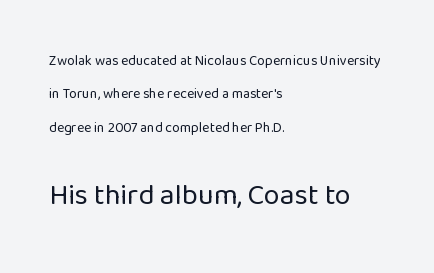
{"serif": "no", "italic": "no", "bold": "no", "weight": "regular", "width": "normal", "stroke_contrast": "low", "x_height": "medium", "monospaced": "no", "underline": "no", "align": "left", "line_spacing": "loose", "line_spacing_ratio": 2.38, "letter_spacing": "normal", "letter_spacing_em": 0.0, "larger_block": "second", "size_ratio": 2.07, "glyph_px": 29}
